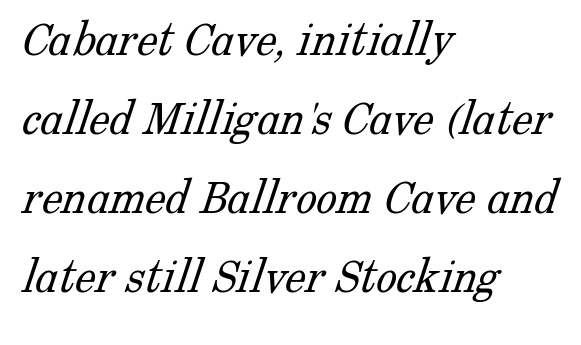
The image shows 52 px light serif type; set left-aligned, normal line spacing (1.52x), normal letter spacing, not underlined; low stroke contrast and a medium x-height.
